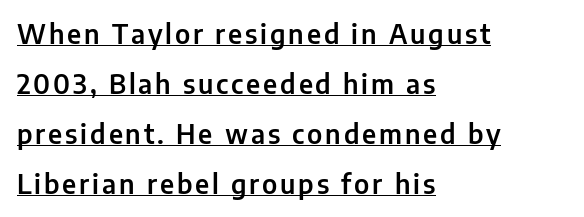
{"italic": "no", "underline": "yes", "align": "left", "line_spacing": "loose", "line_spacing_ratio": 1.92, "glyph_px": 26}
